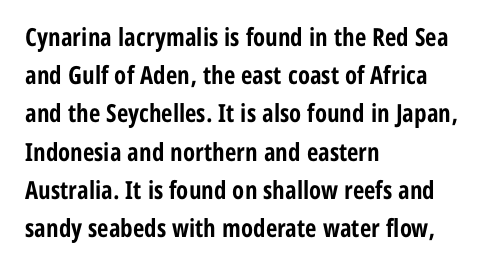
Q: Is the text bold? A: Yes.
Q: Is the text italic (slanted)? A: No, it is upright.
Q: Is the text underlined? A: No.
Q: How is the paragraph aligned? A: Left-aligned.
Q: Is the spacing between letters normal or unusually wide? A: Normal.
Q: Is the spacing between lines tight, normal or loose? A: Normal.
